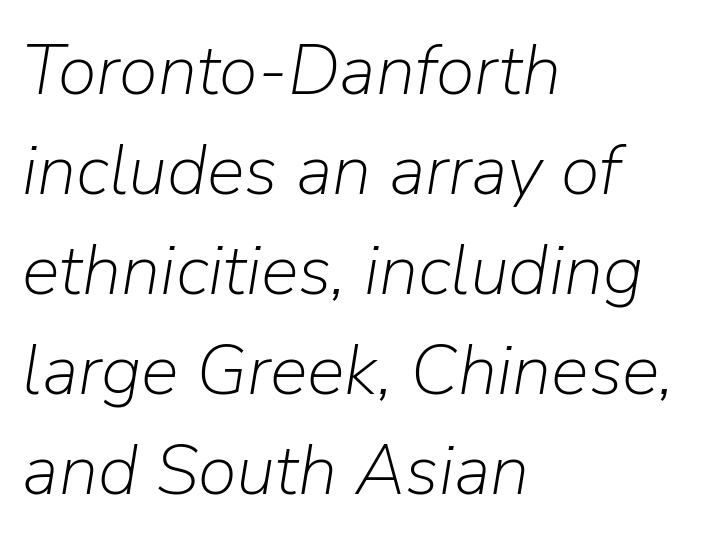
A normal amount of white space separates one row of letters from the next. Bare-footed words on every line. Typeset ragged right — the left edge is the straight one. The face looks like a standard text weight, possibly lighter.
